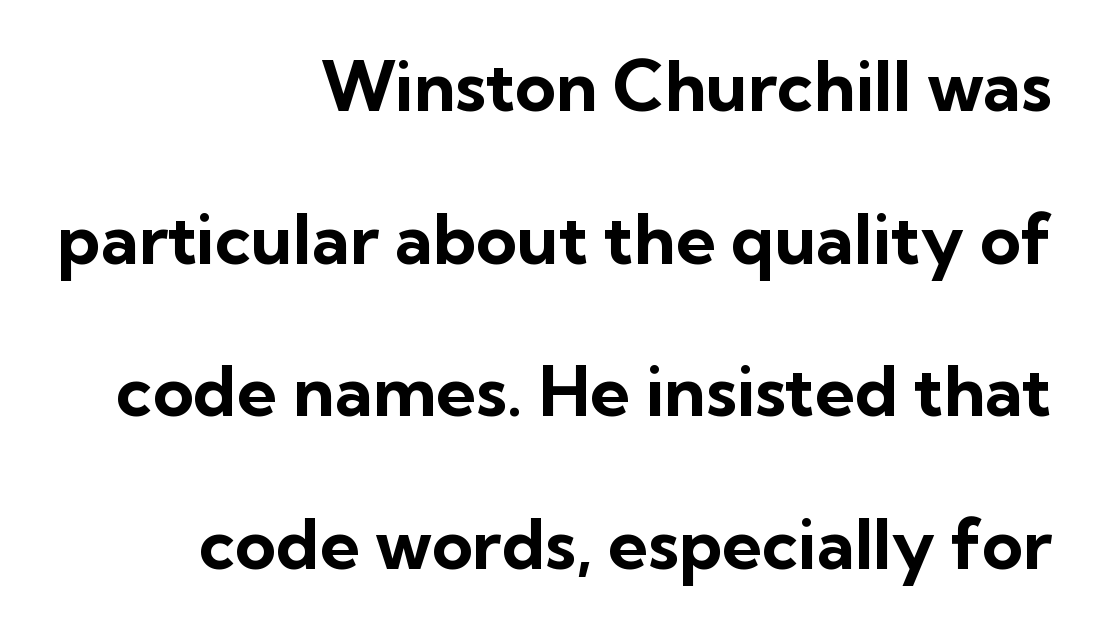
Caption: standard tracking, unaltered. This is roman type, the default non-slanted kind. Spacing verdict: proportional, widths tailored to each character. Horizontal bands of white between lines are thick stripes.
